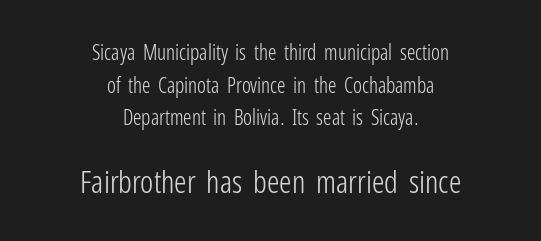
Q: Is the text bold? A: No.
Q: Is the text italic (slanted)? A: No, it is upright.
Q: Is the typeface a serif or a sans-serif typeface? A: Sans-serif.
Q: Is the text underlined? A: No.
Q: How is the paragraph aligned? A: Centered.
Q: Is the spacing between letters normal or unusually wide? A: Normal.
Q: Is the spacing between lines tight, normal or loose? A: Normal.
Q: Which block of text is set in a larger size, the first (top) or the second (bottom)? A: The second (bottom) one.
Q: Width (condensed, normal, or wide)? A: Condensed.
Q: Stroke contrast? A: Low.
Q: x-height? A: Medium.
Q: Monospaced? A: No.
